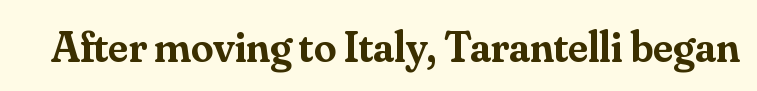
The rendering uses a semibold face; strokes are thickened but not to full bold. What stands out about the letter spacing? Nothing — it is the standard amount. A bare baseline throughout the passage. Each letter's strokes conclude with small projecting serifs. A roman cut, with each character standing at attention.
